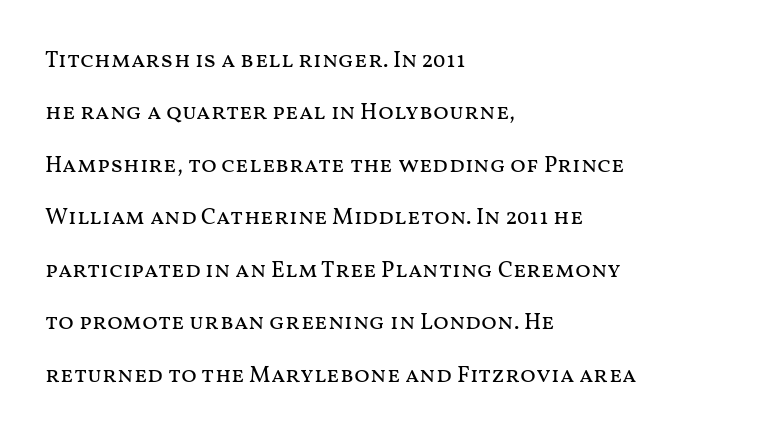
{"italic": "no", "bold": "no", "underline": "no", "align": "left", "line_spacing": "loose", "line_spacing_ratio": 2.28, "letter_spacing": "normal", "letter_spacing_em": 0.0, "glyph_px": 23}
